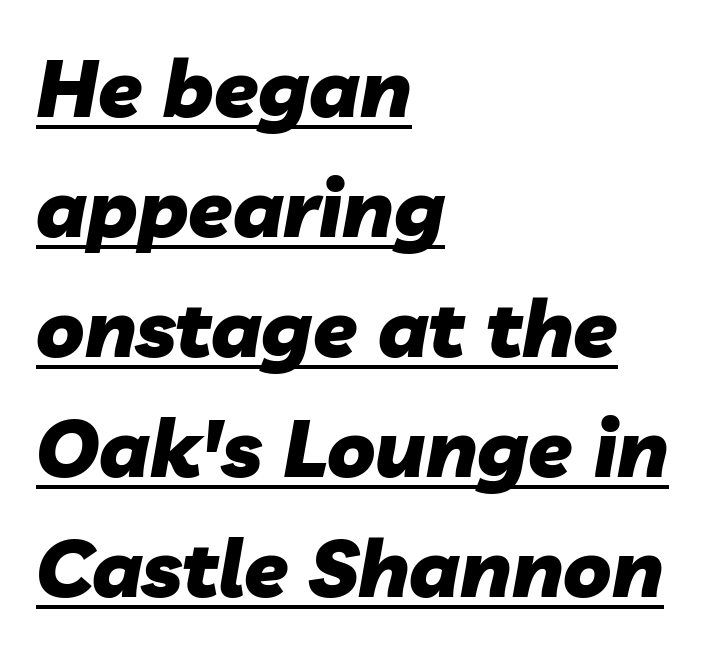
The setting favours the left margin, as ordinary paragraphs usually do. Standard letterfit; no display-style spreading of the glyphs. Reading down the column, the eye jumps a familiar distance to each next line. The sample's only ornament is a line tracing under the words. Posture: slanted.
